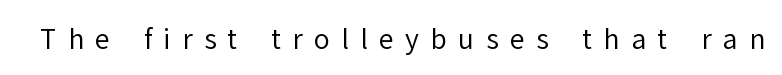
The image shows 27 px text type, upright; set unusually wide letter spacing (+0.42 em), not underlined.
